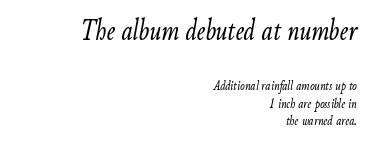
Style check: oblique. A typesetter would call this proportional, since set widths differ per character. The rendering keeps characters at their native spacing. Size contrast runs from large at the top to small at the bottom. The words here are not underlined. A quiet, ordinary-to-light weight characterises the typeface.
